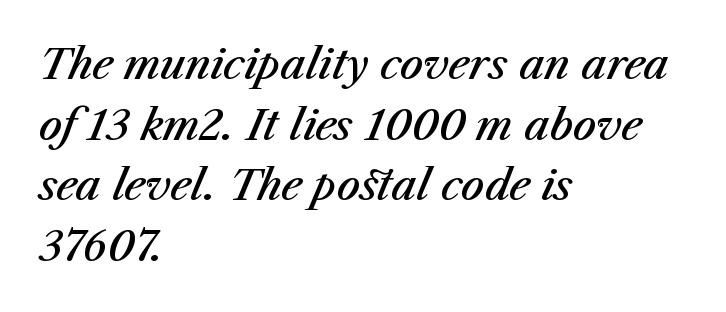
Does extra space separate the letters? No, they use regular spacing. The letters are slanted; this is an italic face. Students, observe: this is what conventionally led text looks like. Varying glyph widths throughout — classic text-font behaviour.
